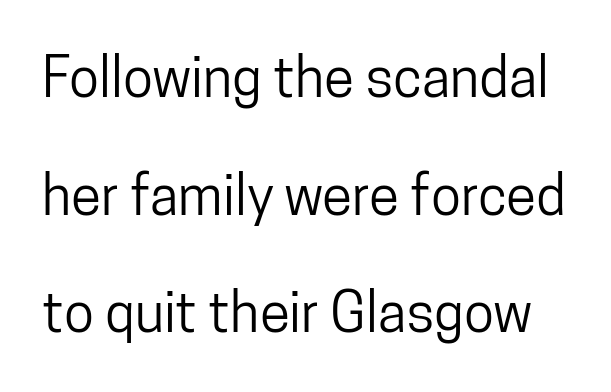
Q: Is the text italic (slanted)? A: No, it is upright.
Q: Is the typeface a serif or a sans-serif typeface? A: Sans-serif.
Q: Is the text underlined? A: No.
Q: Is the spacing between letters normal or unusually wide? A: Normal.
Q: Is the spacing between lines tight, normal or loose? A: Loose.
Q: Width (condensed, normal, or wide)? A: Condensed.
Q: Stroke contrast? A: Low.
Q: x-height? A: Medium.
Q: Monospaced? A: No.
